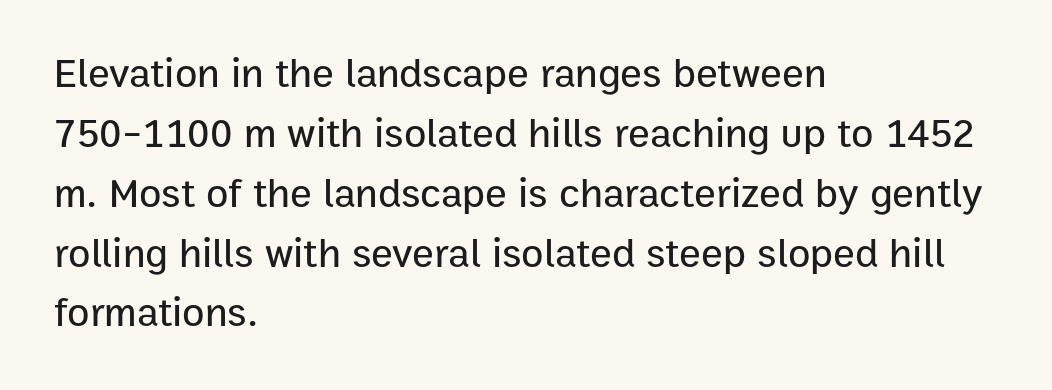
Q: Is the text italic (slanted)? A: No, it is upright.
Q: Is the typeface a serif or a sans-serif typeface? A: Sans-serif.
Q: Is the text underlined? A: No.
Q: How is the paragraph aligned? A: Left-aligned.
Q: Is the spacing between letters normal or unusually wide? A: Normal.
Q: Is the spacing between lines tight, normal or loose? A: Normal.
Q: Width (condensed, normal, or wide)? A: Normal.
Q: Stroke contrast? A: Low.
Q: x-height? A: Medium.
Q: Monospaced? A: No.
